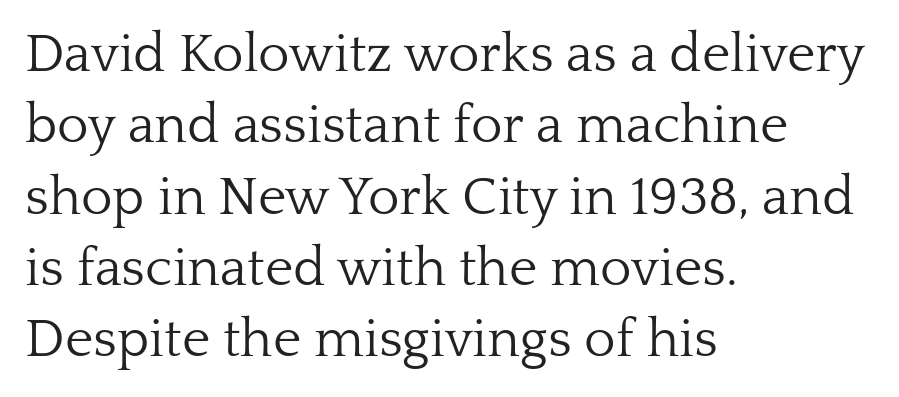
{"serif": "yes", "italic": "no", "bold": "no", "weight": "light", "width": "normal", "stroke_contrast": "low", "x_height": "medium", "monospaced": "no", "underline": "no", "align": "left", "line_spacing": "normal", "line_spacing_ratio": 1.32, "letter_spacing": "normal", "letter_spacing_em": 0.0, "glyph_px": 54}
